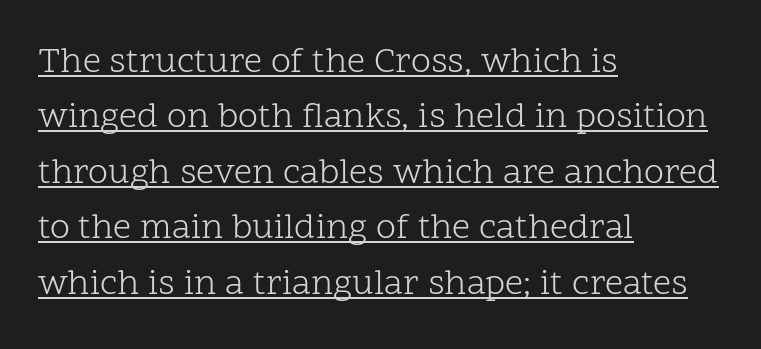
Q: Is the text bold? A: No.
Q: Is the text italic (slanted)? A: No, it is upright.
Q: Is the typeface a serif or a sans-serif typeface? A: Serif.
Q: Is the text underlined? A: Yes.
Q: How is the paragraph aligned? A: Left-aligned.
Q: Is the spacing between letters normal or unusually wide? A: Normal.
Q: Is the spacing between lines tight, normal or loose? A: Normal.
Q: Width (condensed, normal, or wide)? A: Normal.
Q: Stroke contrast? A: Low.
Q: x-height? A: Medium.
Q: Monospaced? A: No.
